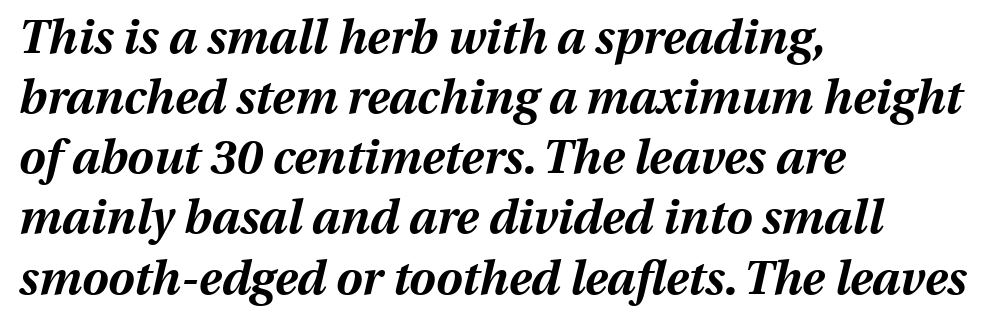
Q: Is the text bold? A: Yes.
Q: Is the text italic (slanted)? A: Yes, it leans right by about 13 degrees.
Q: Is the text underlined? A: No.
Q: How is the paragraph aligned? A: Left-aligned.
Q: Is the spacing between letters normal or unusually wide? A: Normal.
Q: Is the spacing between lines tight, normal or loose? A: Normal.
Q: Width (condensed, normal, or wide)? A: Normal.
Q: Stroke contrast? A: Medium.
Q: x-height? A: Medium.
Q: Monospaced? A: No.
